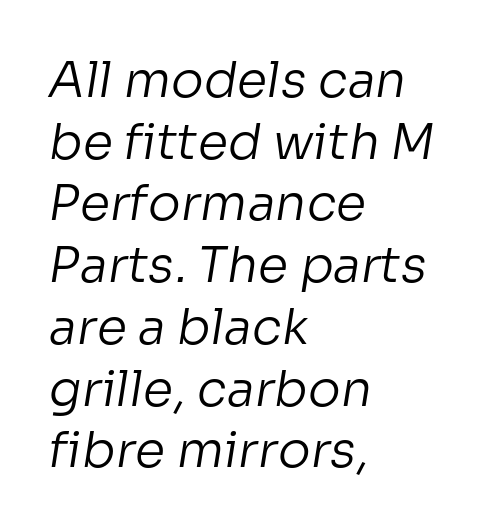
The image shows 49 px regular-weight sans-serif type; set left-aligned, normal line spacing (1.26x), normal letter spacing, not underlined; low stroke contrast and a medium x-height.
